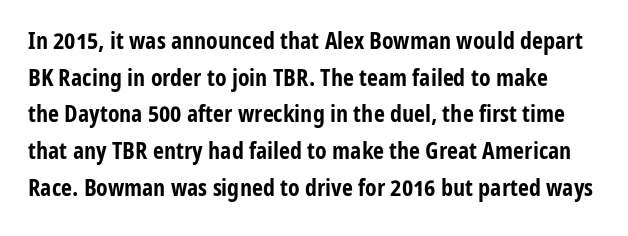
The rendering uses a moderate line-height, typical for paragraphs. Posture: straight, roman, zero tilt. Tracking value appears to be zero — textbook default spacing. Nobody drew a line under any word here. Bold? Absolutely — the strokes are thick and heavy.
